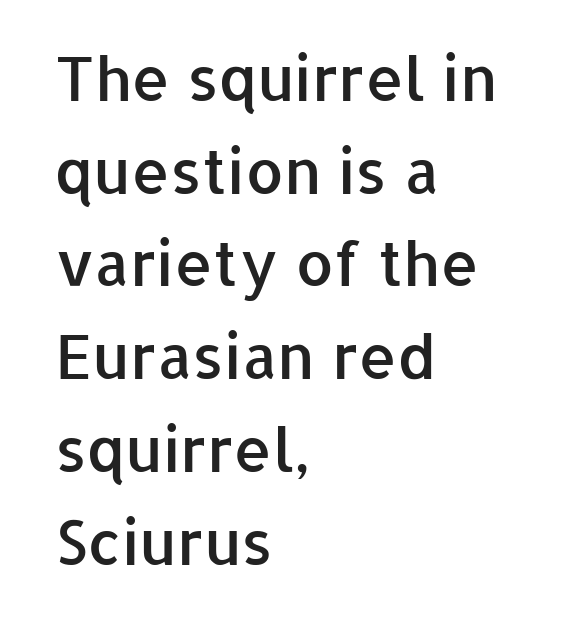
Q: Is the text bold? A: Semi-bold.
Q: Is the text italic (slanted)? A: No, it is upright.
Q: Is the typeface a serif or a sans-serif typeface? A: Sans-serif.
Q: Is the text underlined? A: No.
Q: How is the paragraph aligned? A: Left-aligned.
Q: Is the spacing between letters normal or unusually wide? A: Normal.
Q: Is the spacing between lines tight, normal or loose? A: Normal.
Q: Width (condensed, normal, or wide)? A: Normal.
Q: Stroke contrast? A: Low.
Q: x-height? A: Medium.
Q: Monospaced? A: No.
